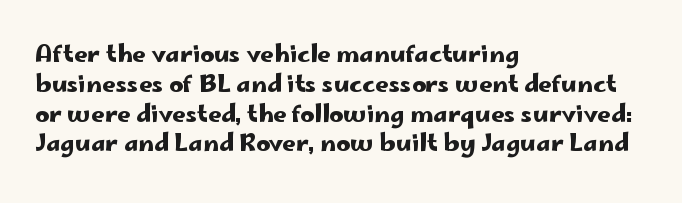
This sample uses an upright cut, with every glyph sitting square on the baseline. The space beneath each line is pristine and unruled. Short note: letters normally spaced. A classic flush-left, rag-right setting is used for this passage.
